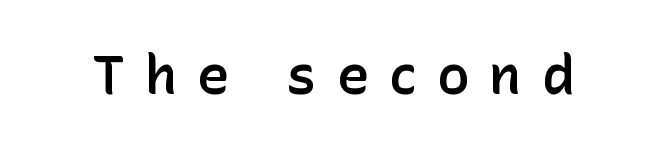
Quick note: not italic, upright. Does the type have serifs? No, each stem ends abruptly. What weight is shown? A semibold, between regular and bold. Rule under the text: the space is simply empty. Tracking value appears strongly positive — letters spread wide. Here the designer chose a conventional face with non-uniform glyph widths.
